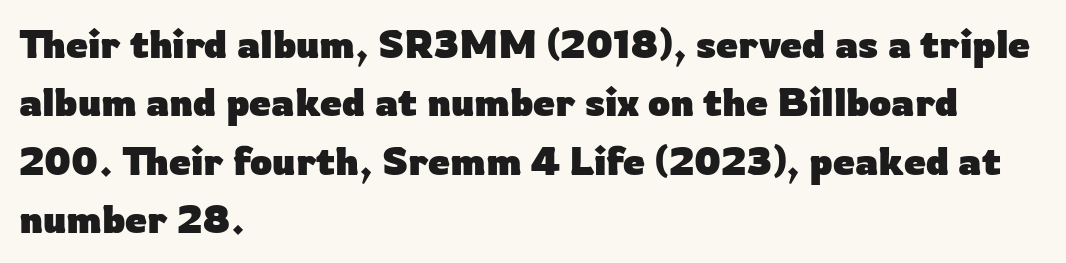
Type without underlining. Caption: bold face, heavy strokes. The letters sit at their default tracking, neither squeezed nor spread. Do the letters lean? They stand straight. Note the varied advance widths — an 'i' is clearly narrower than an 'm'.
